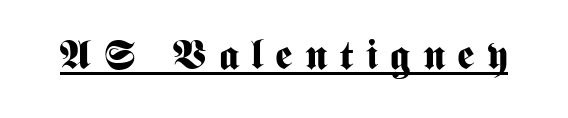
Q: Is the text bold? A: Yes.
Q: Is the text italic (slanted)? A: No, it is upright.
Q: Is the typeface a serif or a sans-serif typeface? A: Sans-serif.
Q: Is the text underlined? A: Yes.
Q: Is the spacing between letters normal or unusually wide? A: Unusually wide.
Q: Width (condensed, normal, or wide)? A: Condensed.
Q: Stroke contrast? A: Medium.
Q: x-height? A: Medium.
Q: Monospaced? A: No.
